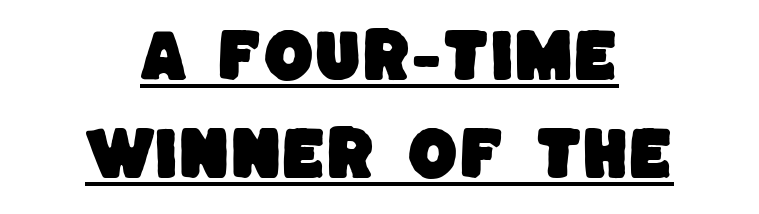
This sample keeps an unexceptional amount of space between lines. In CSS terms this would be text-align: center. A typesetter would label this face a sans. Notice how a bar underscores the lettering throughout. The face used here is proportionally spaced, like ordinary book or web type. Letter spacing: default.
